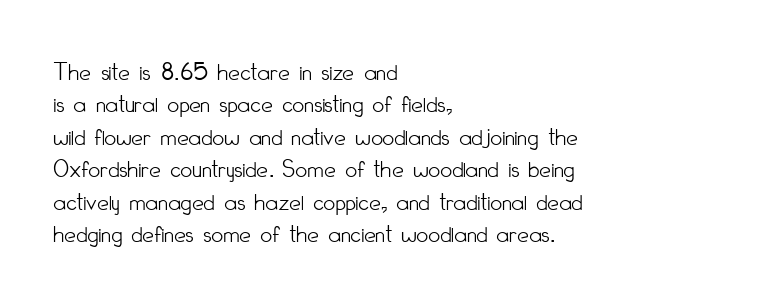
Line spacing here is normal. Nobody touched the tracking dial on this one. Quick note: underline off. Designer's note — italics off, roman on. The lines are quadded left.
